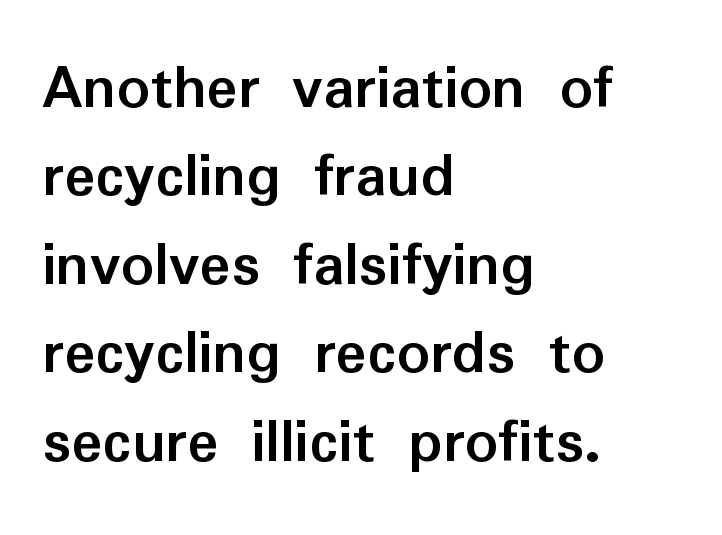
The image shows 65 px semibold sans-serif type, upright; set left-aligned, normal line spacing (1.36x), normal letter spacing, not underlined; low stroke contrast and a medium x-height.
